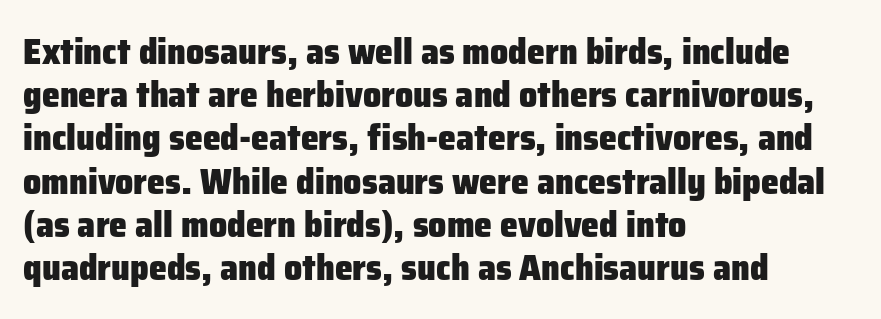
{"serif": "no", "italic": "no", "bold": "yes", "weight": "heavy", "width": "normal", "stroke_contrast": "low", "x_height": "medium", "monospaced": "no", "underline": "no", "align": "left", "line_spacing_ratio": 1.2, "letter_spacing": "normal", "letter_spacing_em": 0.0, "glyph_px": 36}
